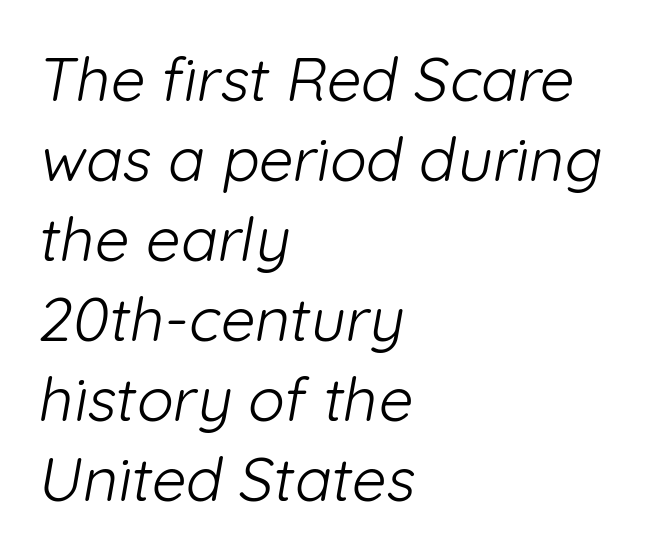
{"serif": "no", "bold": "no", "weight": "light", "width": "normal", "stroke_contrast": "low", "x_height": "medium", "monospaced": "no", "underline": "no", "align": "left", "line_spacing": "normal", "line_spacing_ratio": 1.31, "letter_spacing": "normal", "letter_spacing_em": 0.0, "glyph_px": 61}
